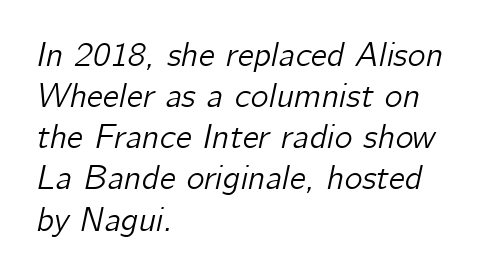
The image shows 34 px text type, italic (leaning right); set left-aligned, line spacing 1.21x, normal letter spacing, not underlined; low stroke contrast and a medium x-height.
